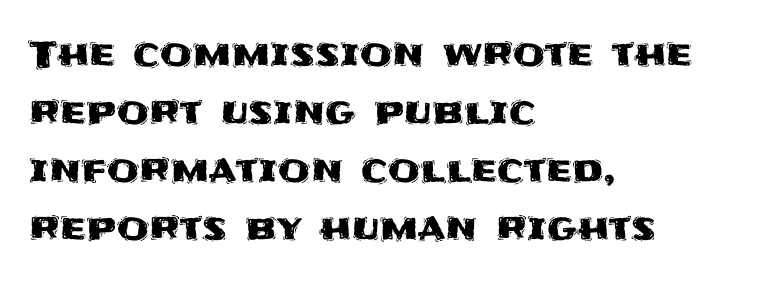
{"serif": "no", "italic": "no", "width": "normal", "stroke_contrast": "medium", "x_height": "large", "monospaced": "no", "underline": "no", "align": "left", "line_spacing": "normal", "line_spacing_ratio": 1.57, "letter_spacing": "normal", "letter_spacing_em": 0.0, "glyph_px": 37}
